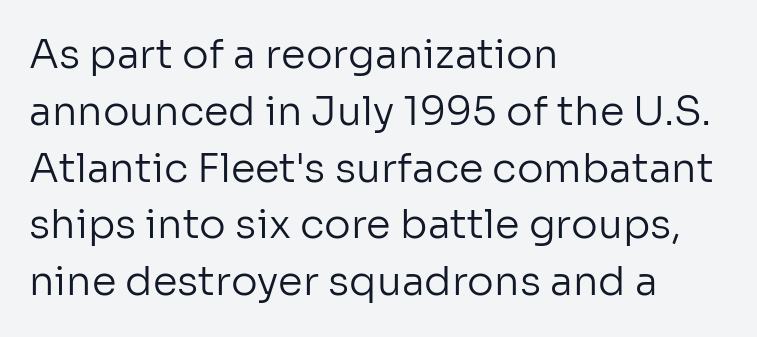
Is the type heavy? It reads as light-to-regular instead. Think of a printed novel: that variable character pitch is what you see here. This rendering employs a face without finishing strokes, i.e., a sans-serif. A roman cut, with each character standing at attention.
